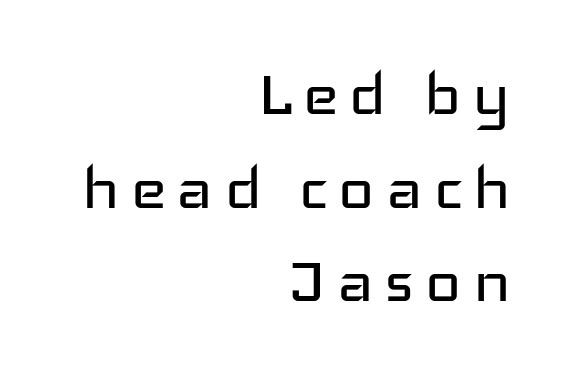
{"serif": "no", "italic": "no", "bold": "no", "weight": "regular", "width": "wide", "stroke_contrast": "low", "x_height": "medium", "monospaced": "no", "underline": "no", "align": "right", "line_spacing_ratio": 1.2, "glyph_px": 78}
